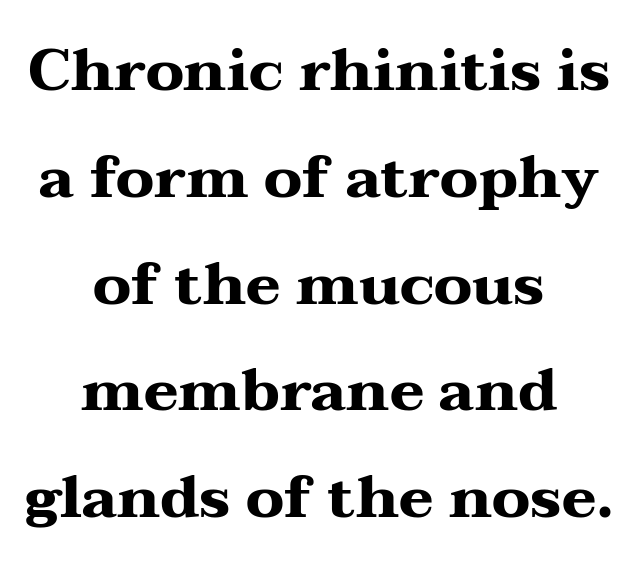
Note the varied advance widths — an 'i' is clearly narrower than an 'm'. In CSS terms this would be text-align: center. The rendering uses a bold face; every stroke is thick and dark. The characters display serif detailing at their extremities. This is roman type, the default non-slanted kind. There is no visible air inserted between adjacent glyphs.
